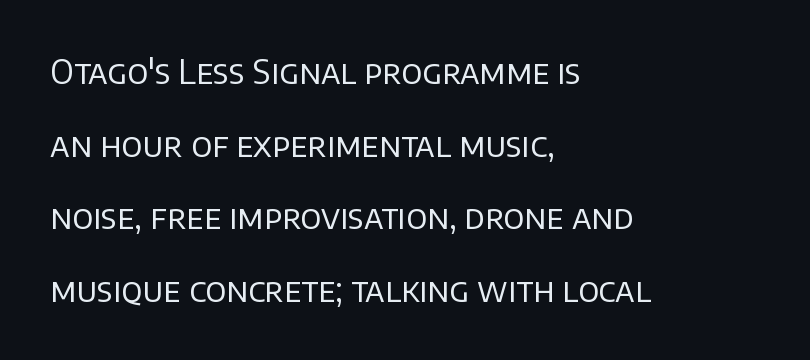
{"serif": "no", "italic": "no", "bold": "no", "weight": "regular", "width": "normal", "stroke_contrast": "low", "x_height": "large", "monospaced": "no", "underline": "no", "align": "left", "line_spacing": "loose", "line_spacing_ratio": 2.2, "letter_spacing": "normal", "letter_spacing_em": 0.0, "glyph_px": 33}
